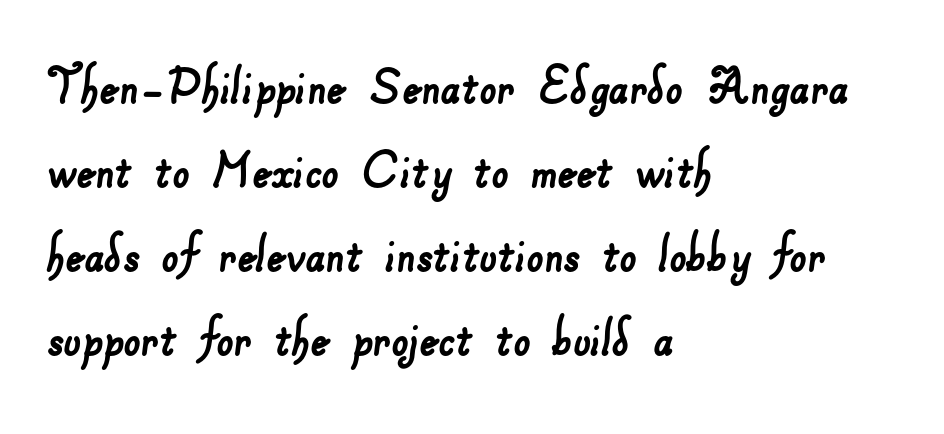
{"serif": "no", "width": "normal", "stroke_contrast": "low", "x_height": "small", "monospaced": "no", "underline": "no", "align": "left", "line_spacing": "normal", "line_spacing_ratio": 1.4, "letter_spacing": "normal", "letter_spacing_em": 0.0, "glyph_px": 60}
